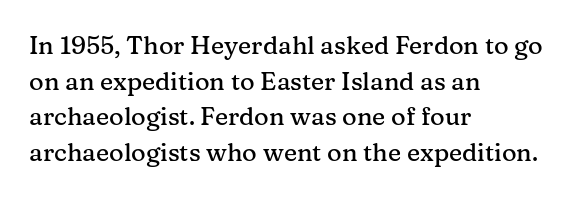
Q: Is the text italic (slanted)? A: No, it is upright.
Q: Is the text underlined? A: No.
Q: How is the paragraph aligned? A: Left-aligned.
Q: Is the spacing between letters normal or unusually wide? A: Normal.
Q: Is the spacing between lines tight, normal or loose? A: Normal.
